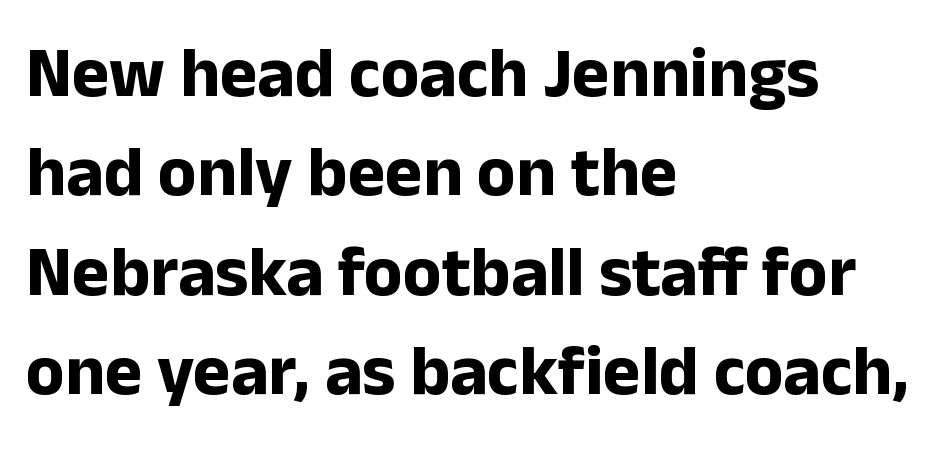
The image shows 71 px bold sans-serif type, upright; set left-aligned, normal line spacing (1.4x), normal letter spacing, not underlined; low stroke contrast and a medium x-height.
